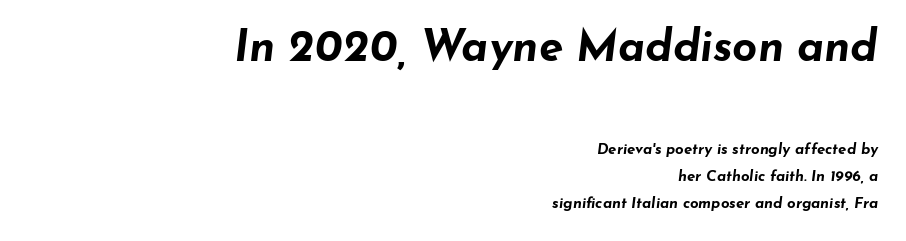
{"italic": "yes", "lean": "right", "slant_degrees": 7, "bold": "yes", "weight": "bold", "width": "wide", "stroke_contrast": "low", "x_height": "small", "monospaced": "no", "underline": "no", "align": "right", "line_spacing_ratio": 1.8, "letter_spacing": "normal", "letter_spacing_em": 0.0, "larger_block": "first", "size_ratio": 2.93, "glyph_px": 44}
